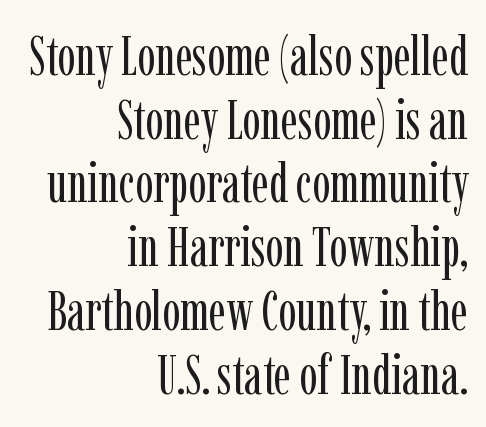
Q: Is the text bold? A: No.
Q: Is the text italic (slanted)? A: No, it is upright.
Q: Is the typeface a serif or a sans-serif typeface? A: Serif.
Q: Is the text underlined? A: No.
Q: How is the paragraph aligned? A: Right-aligned.
Q: Is the spacing between letters normal or unusually wide? A: Normal.
Q: Width (condensed, normal, or wide)? A: Condensed.
Q: Stroke contrast? A: Low.
Q: x-height? A: Medium.
Q: Monospaced? A: No.
